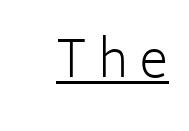
Character widths vary here, with narrow letters taking less room than wide ones. The characters display no serif detailing; their extremities are plain. Inter-character spacing is expanded well beyond the font's built-in metrics. Weight: in the light-to-regular range. Does a line run under the words? Yes, clearly.
